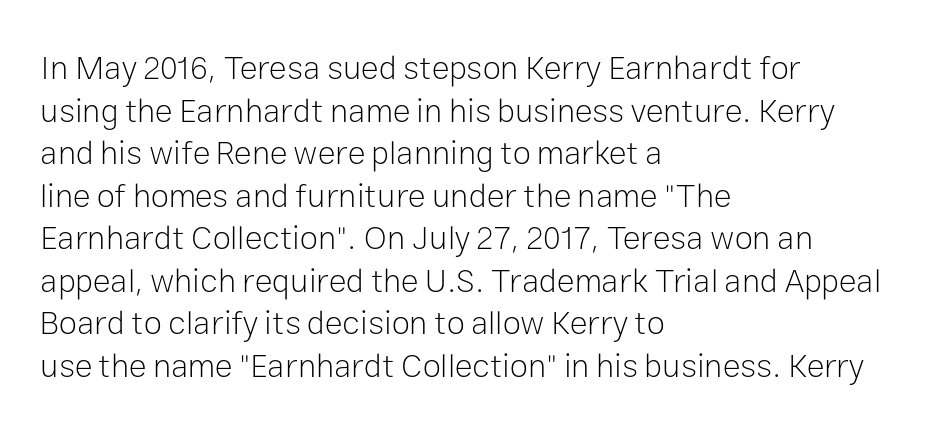
The image shows 33 px light sans-serif type, upright; set left-aligned, normal line spacing (1.29x), normal letter spacing, not underlined; low stroke contrast and a medium x-height.
